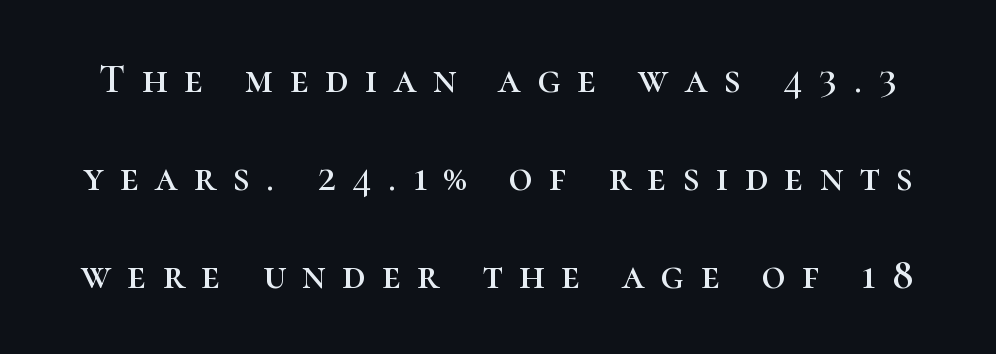
{"serif": "yes", "italic": "no", "width": "normal", "stroke_contrast": "high", "x_height": "medium", "monospaced": "no", "underline": "no", "line_spacing": "loose", "line_spacing_ratio": 2.39, "letter_spacing": "wide", "letter_spacing_em": 0.4, "glyph_px": 41}
